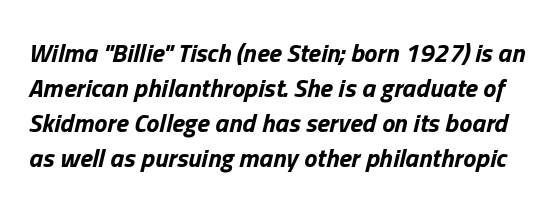
{"italic": "yes", "lean": "right", "slant_degrees": 13, "bold": "yes", "underline": "no", "line_spacing": "normal", "line_spacing_ratio": 1.34, "letter_spacing": "normal", "letter_spacing_em": 0.0, "glyph_px": 26}
